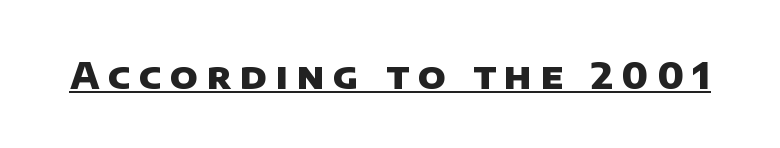
Q: Is the text bold? A: Yes.
Q: Is the typeface a serif or a sans-serif typeface? A: Sans-serif.
Q: Is the text underlined? A: Yes.
Q: Is the spacing between letters normal or unusually wide? A: Unusually wide.
Q: Width (condensed, normal, or wide)? A: Normal.
Q: Stroke contrast? A: Low.
Q: x-height? A: Large.
Q: Monospaced? A: No.
